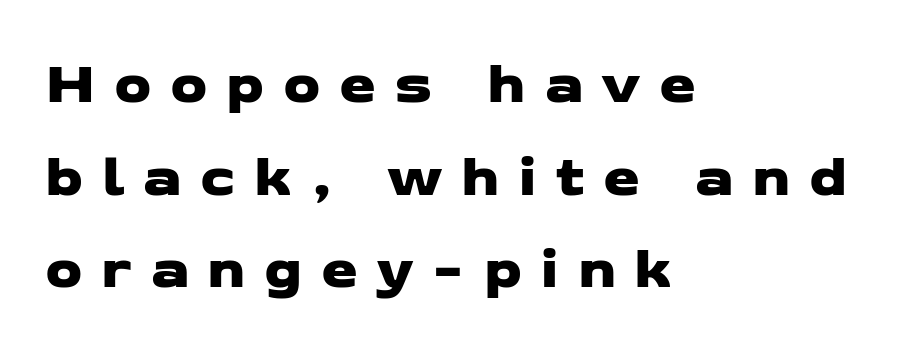
Rule under the text: the space is simply empty. Looks like regular typesetting: each glyph gets only the width it needs. These lines have a slow, spaced-out rhythm from letter to letter. The font family rendered here belongs to the sans-serif group.
